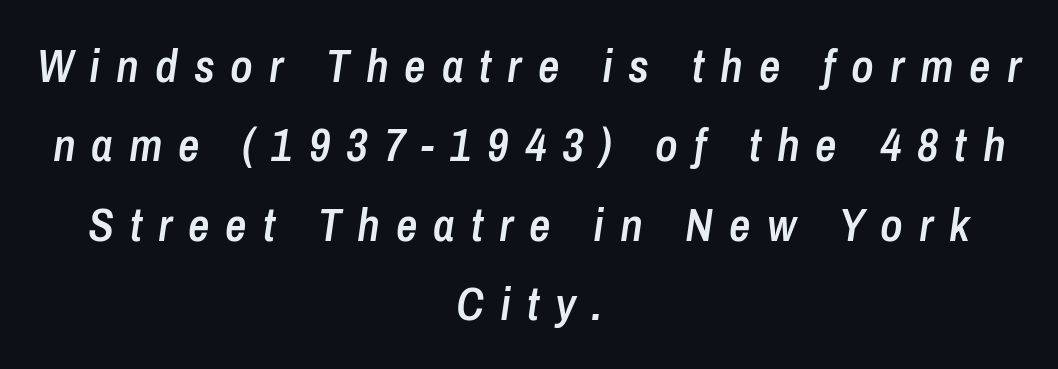
Centered paragraph, ragged on both sides. Proportional: the letters do not fall into vertical columns. These lines were composed using italics. Substantial extra tracking has been applied to these lines. Rows of type keep a routine distance in the vertical direction. Does the weight exceed regular? Yes, but only to semibold.
